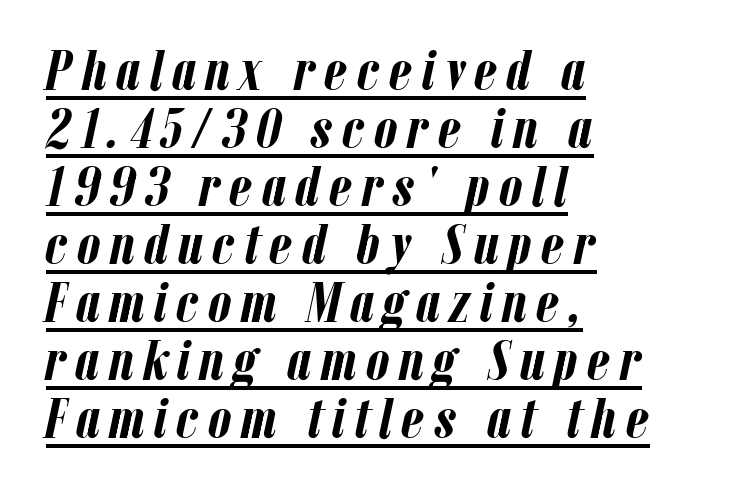
The image shows 58 px semibold, condensed type, italic (leaning right); set left-aligned, tight line spacing (1.0x), underlined; low stroke contrast and a medium x-height.
